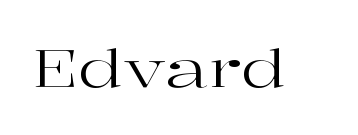
The letterforms sit shoulder to shoulder at normal distance. Caption: face not bold, strokes unweighted. Nobody drew a line under any word here. Here the designer chose a conventional face with non-uniform glyph widths. A typesetter would label this face a serif. If you drew a line through each stem, it would be perfectly vertical.
